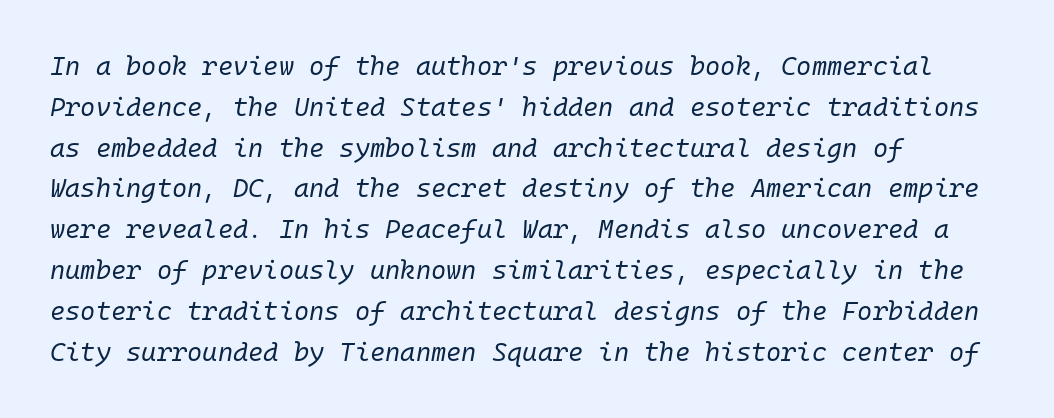
{"italic": "yes", "lean": "right", "slant_degrees": 10, "bold": "no", "underline": "no", "align": "left", "line_spacing": "normal", "line_spacing_ratio": 1.57, "letter_spacing": "normal", "letter_spacing_em": 0.0, "glyph_px": 26}
